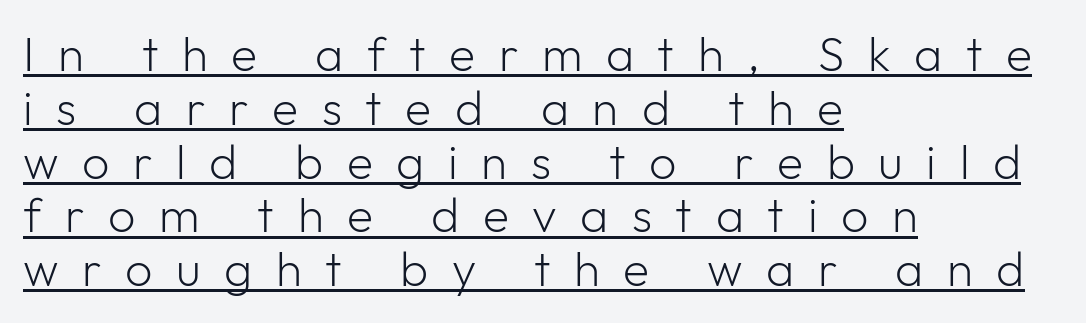
The lettering stays uniformly vertical, giving the passage a roman look. These lines huddle together more closely than default settings would place them. The cut favours lightness, reaching ordinary text weight at its darkest. Look at the tracking — it's clearly loosened, letters drifting apart. Teacher's note: observe the even left margin — that is flush-left alignment. Note the varied advance widths — an 'i' is clearly narrower than an 'm'.
